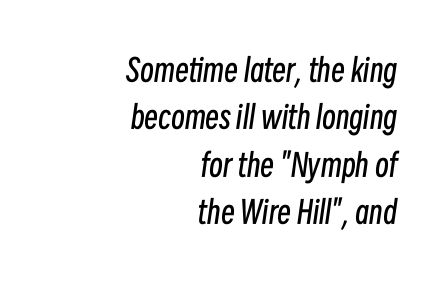
The whole block is typeset with a tilt. Compared with a flush-left layout, this one pins lines to the opposite, right side. The passage shown is typed in a proportional face where columns would drift. Heft: none added — not bold.
